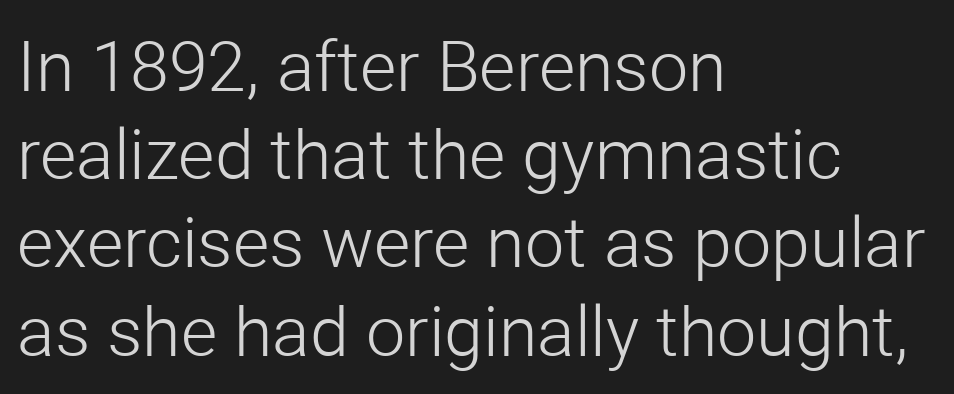
The image shows 70 px light sans-serif type, upright; set left-aligned, normal line spacing (1.26x), normal letter spacing, not underlined; low stroke contrast and a medium x-height.
